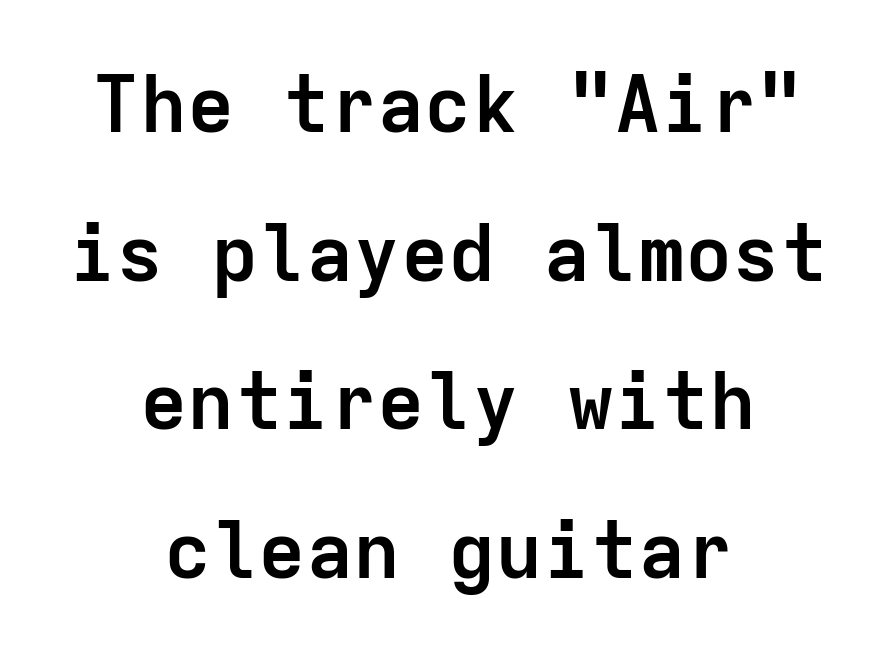
{"serif": "no", "italic": "no", "bold": "yes", "weight": "semibold", "width": "normal", "stroke_contrast": "low", "x_height": "medium", "monospaced": "yes", "underline": "no", "align": "center", "line_spacing_ratio": 1.88, "letter_spacing": "normal", "letter_spacing_em": 0.0, "glyph_px": 79}
